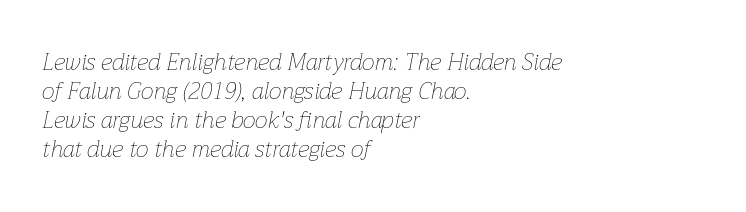
Q: Is the text bold? A: No.
Q: Is the text italic (slanted)? A: Yes, it leans right by about 12 degrees.
Q: Is the text underlined? A: No.
Q: How is the paragraph aligned? A: Left-aligned.
Q: Is the spacing between letters normal or unusually wide? A: Normal.
Q: Is the spacing between lines tight, normal or loose? A: Normal.
